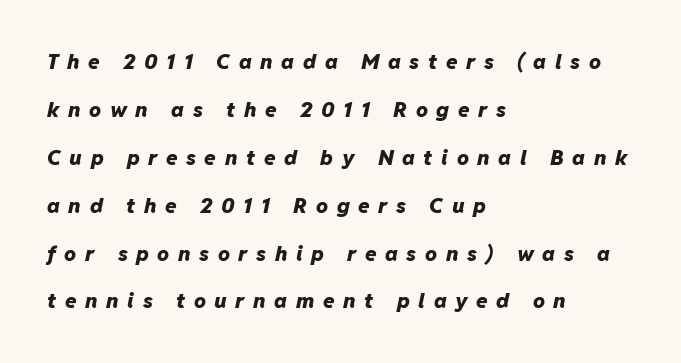
{"italic": "yes", "lean": "right", "slant_degrees": 11, "bold": "yes", "underline": "no", "align": "left", "line_spacing": "loose", "line_spacing_ratio": 2.28, "letter_spacing": "wide", "letter_spacing_em": 0.41, "glyph_px": 21}
